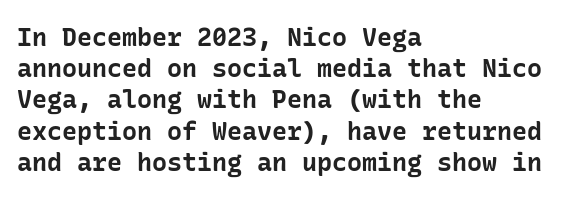
Q: Is the text bold? A: Yes.
Q: Is the text italic (slanted)? A: No, it is upright.
Q: Is the text underlined? A: No.
Q: How is the paragraph aligned? A: Left-aligned.
Q: Is the spacing between letters normal or unusually wide? A: Normal.
Q: Is the spacing between lines tight, normal or loose? A: Normal.
